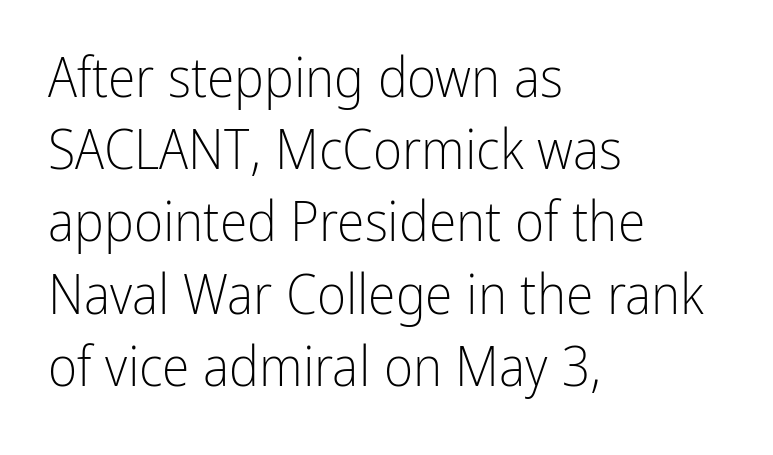
The face used here is proportionally spaced, like ordinary book or web type. Check the space under the baseline: it is left empty. Look at the bottom of the vertical strokes: they stop flat, with no serifs. The font is comparable to plain body text, perhaps lighter. Notice how the stems are strictly vertical — no italics here. Is the letter spacing exaggerated? No — it looks like the ordinary default.
